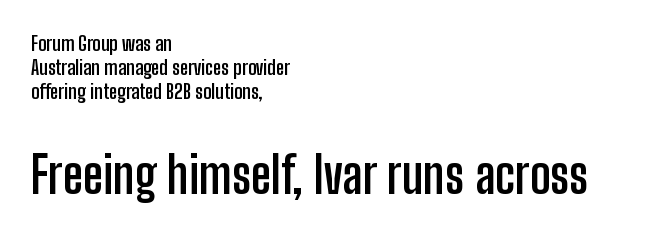
Q: Is the text bold? A: Yes.
Q: Is the text italic (slanted)? A: No, it is upright.
Q: Is the typeface a serif or a sans-serif typeface? A: Sans-serif.
Q: Is the text underlined? A: No.
Q: How is the paragraph aligned? A: Left-aligned.
Q: Is the spacing between letters normal or unusually wide? A: Normal.
Q: Which block of text is set in a larger size, the first (top) or the second (bottom)? A: The second (bottom) one.
Q: Width (condensed, normal, or wide)? A: Condensed.
Q: Stroke contrast? A: Low.
Q: x-height? A: Medium.
Q: Monospaced? A: No.
